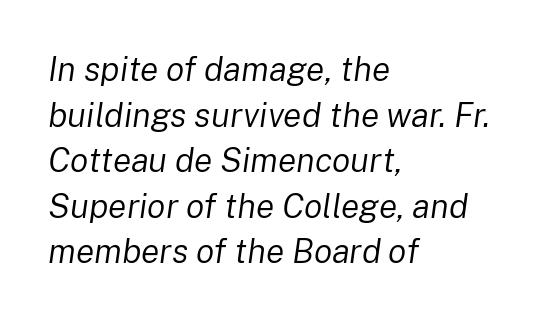
{"italic": "yes", "lean": "right", "slant_degrees": 8, "bold": "no", "weight": "regular", "width": "normal", "stroke_contrast": "low", "x_height": "medium", "monospaced": "no", "underline": "no", "align": "left", "line_spacing": "normal", "line_spacing_ratio": 1.34, "letter_spacing": "normal", "letter_spacing_em": 0.0, "glyph_px": 34}
